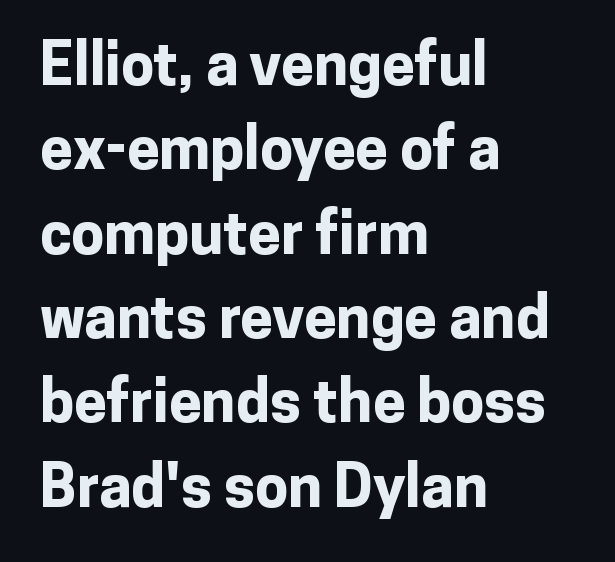
{"serif": "no", "italic": "no", "bold": "yes", "weight": "bold", "width": "normal", "stroke_contrast": "low", "x_height": "medium", "monospaced": "no", "underline": "no", "align": "left", "line_spacing": "normal", "line_spacing_ratio": 1.43, "letter_spacing": "normal", "letter_spacing_em": 0.0, "glyph_px": 59}
